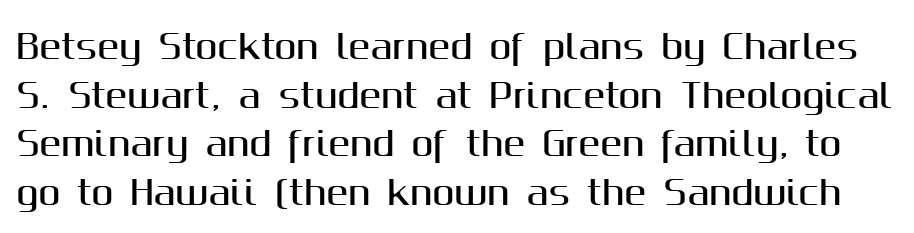
Q: Is the text italic (slanted)? A: No, it is upright.
Q: Is the typeface a serif or a sans-serif typeface? A: Sans-serif.
Q: Is the text underlined? A: No.
Q: Is the spacing between letters normal or unusually wide? A: Normal.
Q: Is the spacing between lines tight, normal or loose? A: Normal.
Q: Width (condensed, normal, or wide)? A: Normal.
Q: Stroke contrast? A: Medium.
Q: x-height? A: Medium.
Q: Monospaced? A: No.
